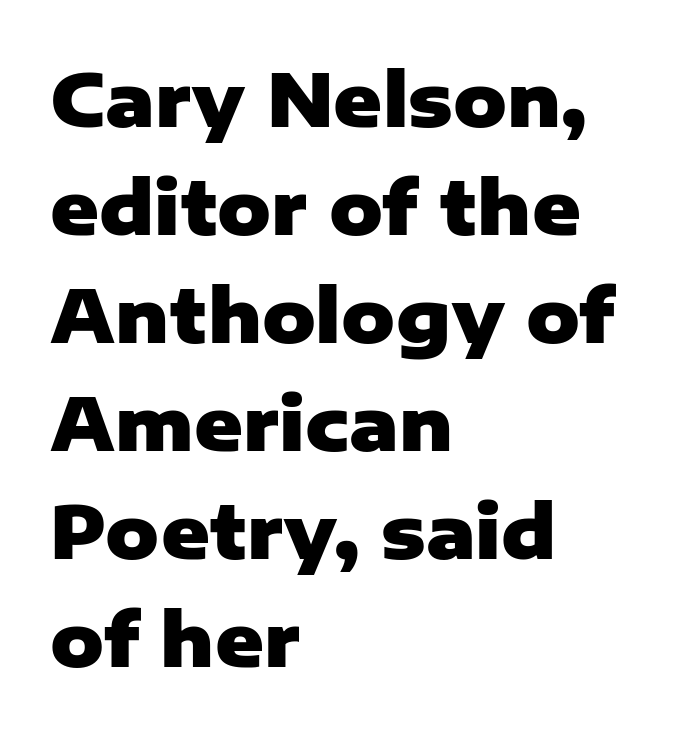
The image shows 74 px heavy sans-serif type, upright; set left-aligned, normal line spacing (1.46x), normal letter spacing, not underlined; low stroke contrast and a medium x-height.
